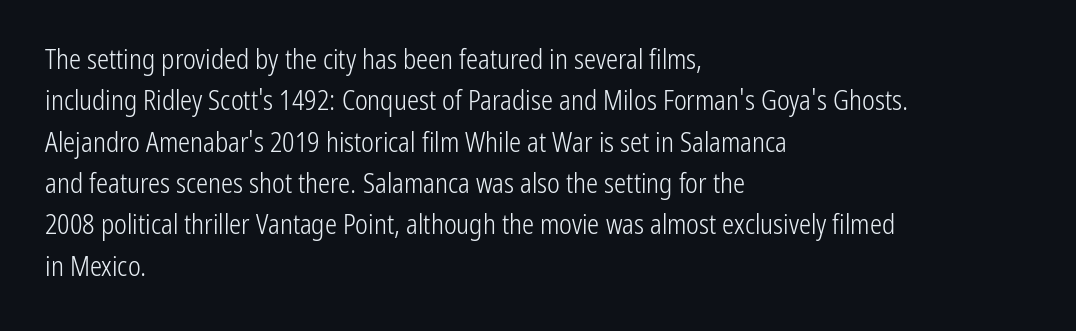
{"italic": "no", "bold": "no", "underline": "no", "align": "left", "line_spacing": "normal", "line_spacing_ratio": 1.53, "letter_spacing": "normal", "letter_spacing_em": 0.0, "glyph_px": 27}
